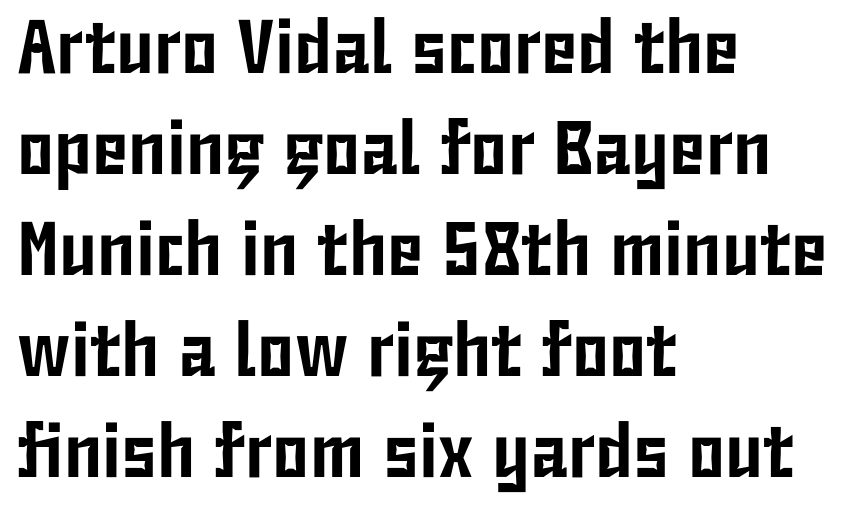
The image shows 76 px condensed sans-serif type, upright; set left-aligned, normal line spacing (1.33x), normal letter spacing, not underlined; low stroke contrast and a medium x-height.
